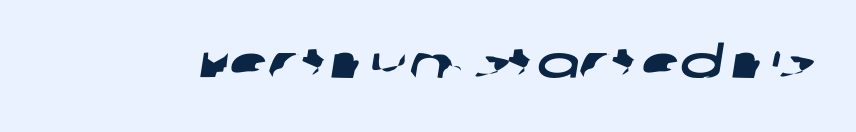
The image shows 45 px wide sans-serif type; set normal letter spacing, not underlined; low stroke contrast and a large x-height.
